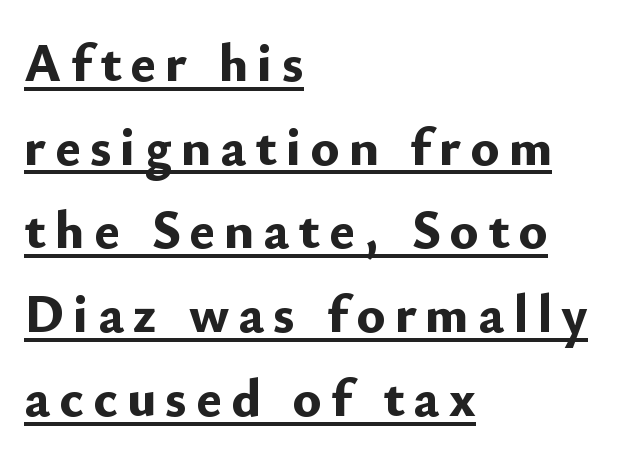
{"serif": "no", "italic": "no", "bold": "yes", "weight": "bold", "width": "normal", "stroke_contrast": "low", "x_height": "small", "monospaced": "no", "underline": "yes", "align": "left", "line_spacing": "normal", "line_spacing_ratio": 1.55, "glyph_px": 54}
